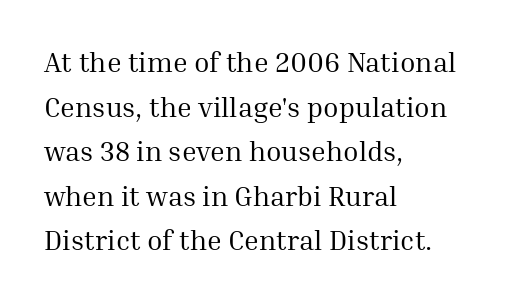
The image shows 28 px regular-weight serif type, upright; set left-aligned, normal line spacing (1.59x), normal letter spacing, not underlined; medium stroke contrast and a medium x-height.
